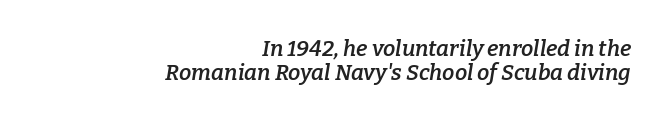
The image shows 22 px text type, italic (leaning right); set right-aligned, tight line spacing (1.07x), normal letter spacing, not underlined.
